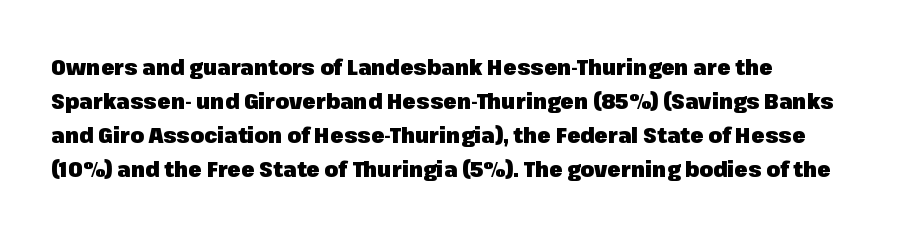
{"italic": "no", "bold": "yes", "underline": "no", "align": "left", "line_spacing": "normal", "line_spacing_ratio": 1.55, "letter_spacing": "normal", "letter_spacing_em": 0.0, "glyph_px": 22}
